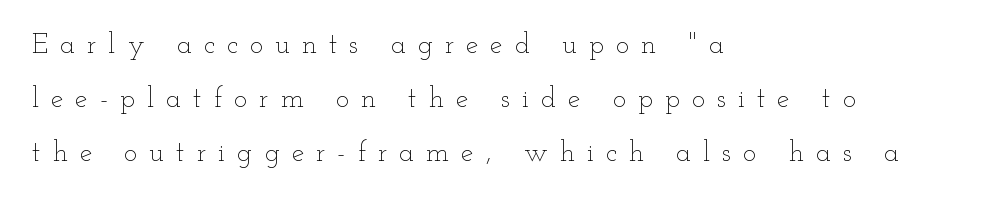
Q: Is the text bold? A: No.
Q: Is the text italic (slanted)? A: No, it is upright.
Q: Is the text underlined? A: No.
Q: How is the paragraph aligned? A: Left-aligned.
Q: Is the spacing between letters normal or unusually wide? A: Unusually wide.
Q: Is the spacing between lines tight, normal or loose? A: Loose.
Q: Width (condensed, normal, or wide)? A: Wide.
Q: Stroke contrast? A: Low.
Q: x-height? A: Small.
Q: Monospaced? A: No.
